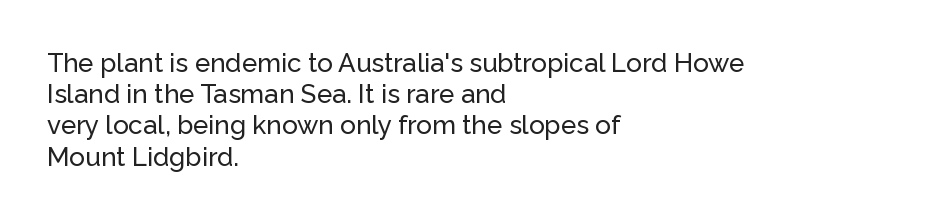
The passage is arranged the way most books set body copy — flush left. This is the regular roman posture of the typeface. The rendering keeps characters at their native spacing. Honestly, there is no underline to notice here at all.
